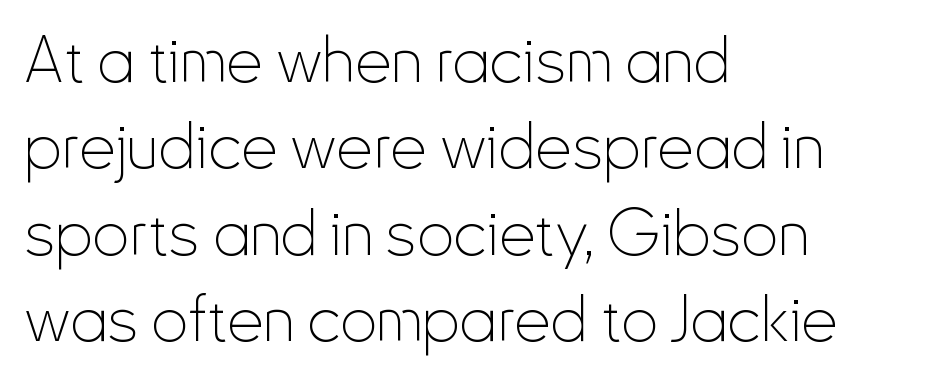
Stroke mass is kept to a normal reading level or below. This sample is left-justified, so line endings fall wherever the words run out. Does the type have serifs? No, each stem ends abruptly. The type is set solid horizontally, with unmodified tracking.
